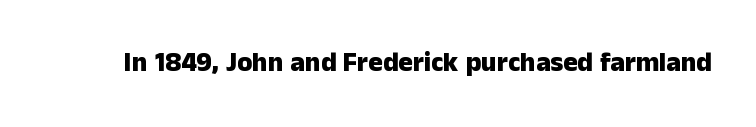
The image shows 27 px bold type, upright; set normal letter spacing, not underlined.
